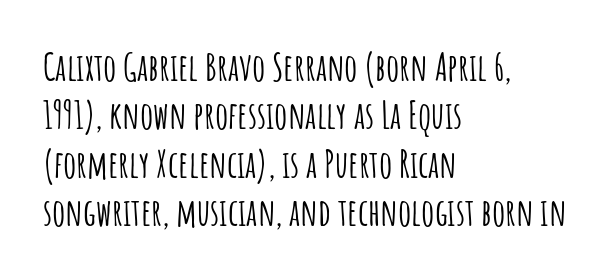
Posture: upright roman. Inter-character spacing is left at the font's built-in metrics. Grotesque or geometric, the face here clearly has no serifs. Each line starts at the same left margin while the right side varies. You could not count columns in this text — the font is proportionally spaced.
